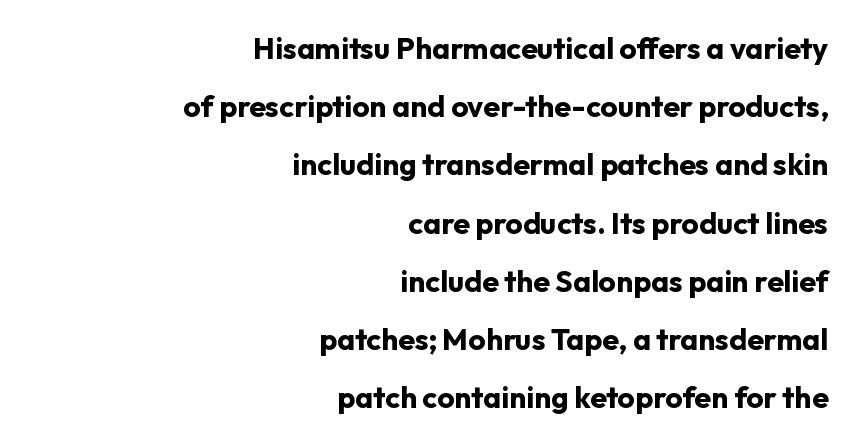
The image shows 30 px bold sans-serif type, upright; set right-aligned, loose line spacing (1.94x), normal letter spacing, not underlined; low stroke contrast and a medium x-height.
